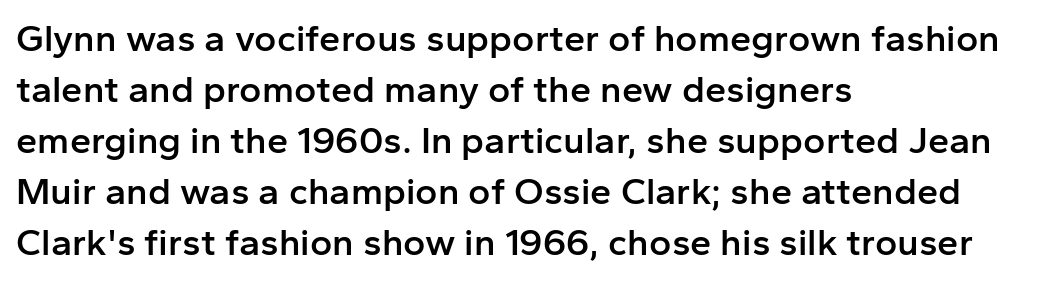
Q: Is the text bold? A: Semi-bold.
Q: Is the text italic (slanted)? A: No, it is upright.
Q: Is the typeface a serif or a sans-serif typeface? A: Sans-serif.
Q: Is the text underlined? A: No.
Q: How is the paragraph aligned? A: Left-aligned.
Q: Is the spacing between letters normal or unusually wide? A: Normal.
Q: Is the spacing between lines tight, normal or loose? A: Normal.
Q: Width (condensed, normal, or wide)? A: Normal.
Q: Stroke contrast? A: Low.
Q: x-height? A: Medium.
Q: Monospaced? A: No.
